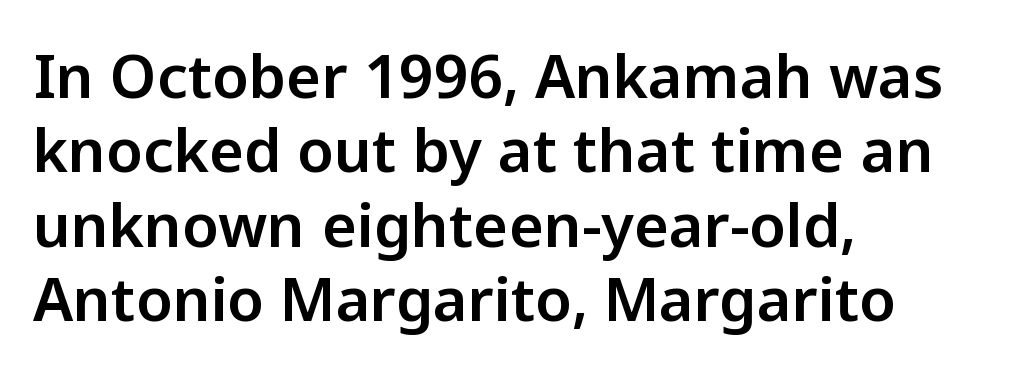
Q: Is the text italic (slanted)? A: No, it is upright.
Q: Is the typeface a serif or a sans-serif typeface? A: Sans-serif.
Q: Is the text underlined? A: No.
Q: How is the paragraph aligned? A: Left-aligned.
Q: Is the spacing between letters normal or unusually wide? A: Normal.
Q: Width (condensed, normal, or wide)? A: Normal.
Q: Stroke contrast? A: Low.
Q: x-height? A: Medium.
Q: Monospaced? A: No.
